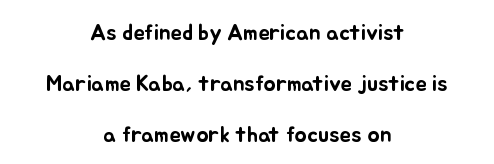
Q: Is the text italic (slanted)? A: No, it is upright.
Q: Is the text underlined? A: No.
Q: How is the paragraph aligned? A: Centered.
Q: Is the spacing between letters normal or unusually wide? A: Normal.
Q: Is the spacing between lines tight, normal or loose? A: Loose.
